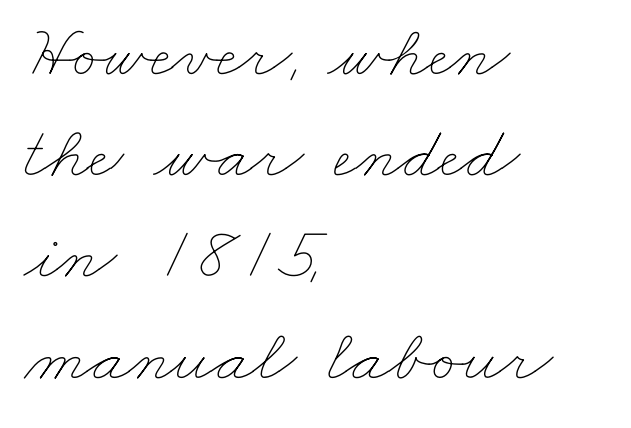
The image shows 75 px thin, wide type; set left-aligned, normal line spacing (1.35x), normal letter spacing, not underlined; low stroke contrast and a small x-height.
